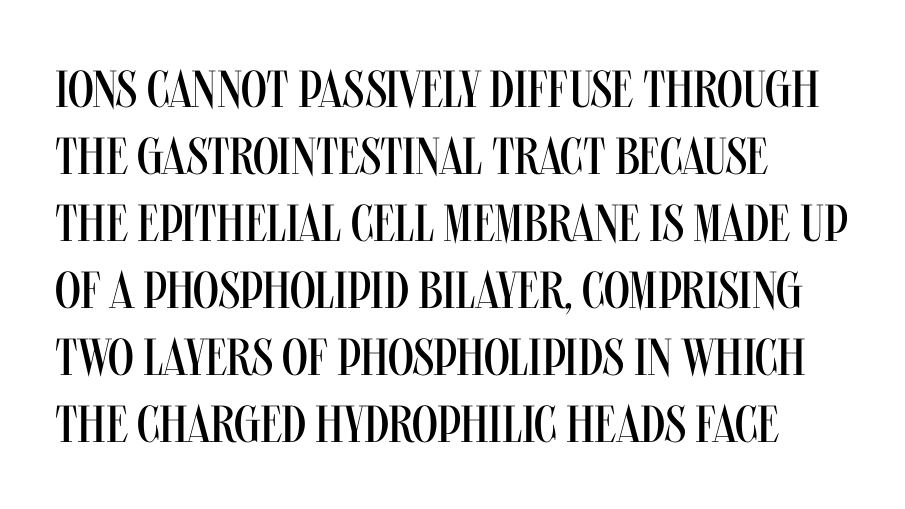
Q: Is the text bold? A: No.
Q: Is the text italic (slanted)? A: No, it is upright.
Q: Is the typeface a serif or a sans-serif typeface? A: Sans-serif.
Q: Is the text underlined? A: No.
Q: How is the paragraph aligned? A: Left-aligned.
Q: Is the spacing between letters normal or unusually wide? A: Normal.
Q: Is the spacing between lines tight, normal or loose? A: Normal.
Q: Width (condensed, normal, or wide)? A: Condensed.
Q: Stroke contrast? A: Medium.
Q: x-height? A: Large.
Q: Monospaced? A: No.
